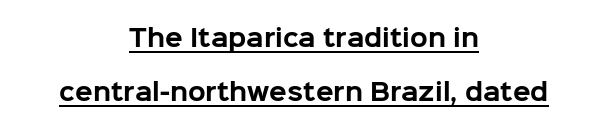
Q: Is the text bold? A: Yes.
Q: Is the text italic (slanted)? A: No, it is upright.
Q: Is the text underlined? A: Yes.
Q: How is the paragraph aligned? A: Centered.
Q: Is the spacing between letters normal or unusually wide? A: Normal.
Q: Is the spacing between lines tight, normal or loose? A: Loose.
